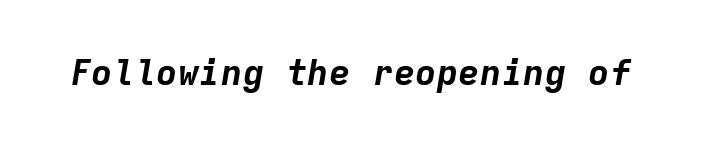
The image shows 36 px bold type, italic (leaning right), monospaced; set normal letter spacing, not underlined; low stroke contrast and a medium x-height.
